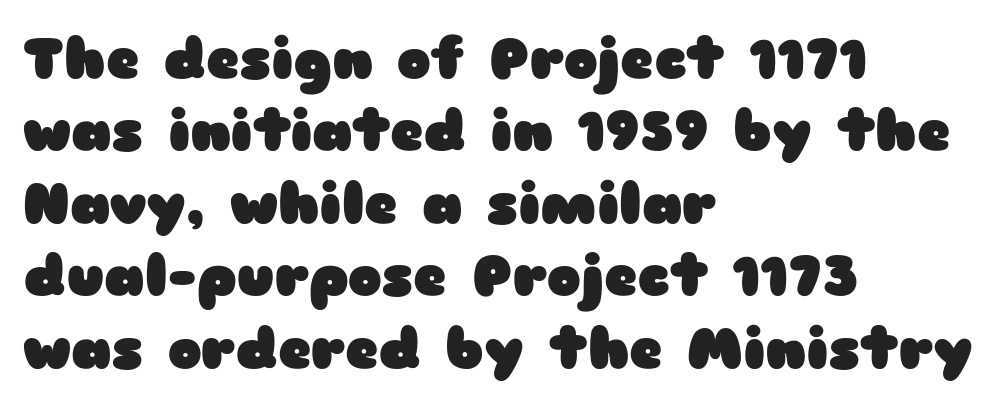
Each letter keeps its own natural width here, so spacing adapts to shape. Is the letter spacing exaggerated? No — it looks like the ordinary default. Each line starts at the same left margin while the right side varies. The designer went with a sans here, leaving each stem footless. Underlining? Definitely not there.
